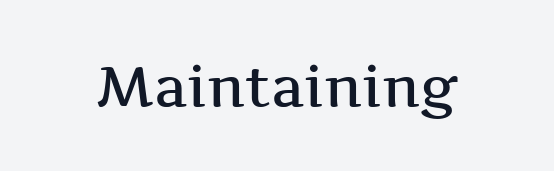
Standard letterfit; no display-style spreading of the glyphs. Each letter keeps its own natural width here, so spacing adapts to shape. Do the letters lean? They stand straight. The glyphs in this specimen are seriffed.
